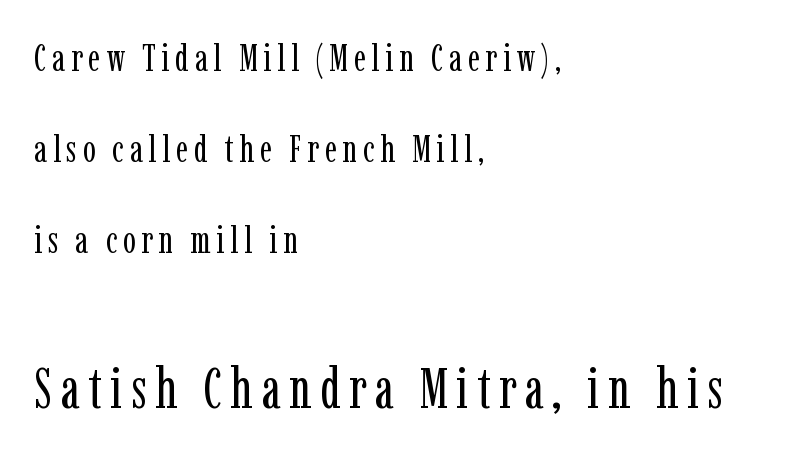
Q: Is the text bold? A: No.
Q: Is the text italic (slanted)? A: No, it is upright.
Q: Is the typeface a serif or a sans-serif typeface? A: Serif.
Q: Is the text underlined? A: No.
Q: How is the paragraph aligned? A: Left-aligned.
Q: Is the spacing between lines tight, normal or loose? A: Loose.
Q: Which block of text is set in a larger size, the first (top) or the second (bottom)? A: The second (bottom) one.
Q: Width (condensed, normal, or wide)? A: Condensed.
Q: Stroke contrast? A: Low.
Q: x-height? A: Medium.
Q: Monospaced? A: No.
